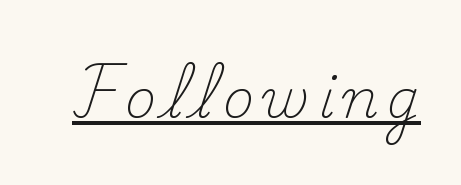
Is this a heavy cut? Hardly; it is regular or lighter. The rendering uses natural spacing where letterforms have individual widths. Has an underline been added? It has. Each letter's strokes conclude with small projecting serifs.
